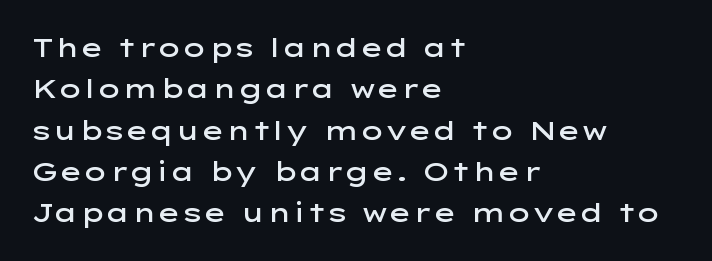
The image shows 26 px text type, upright; set left-aligned, normal line spacing (1.59x), normal letter spacing, not underlined.
